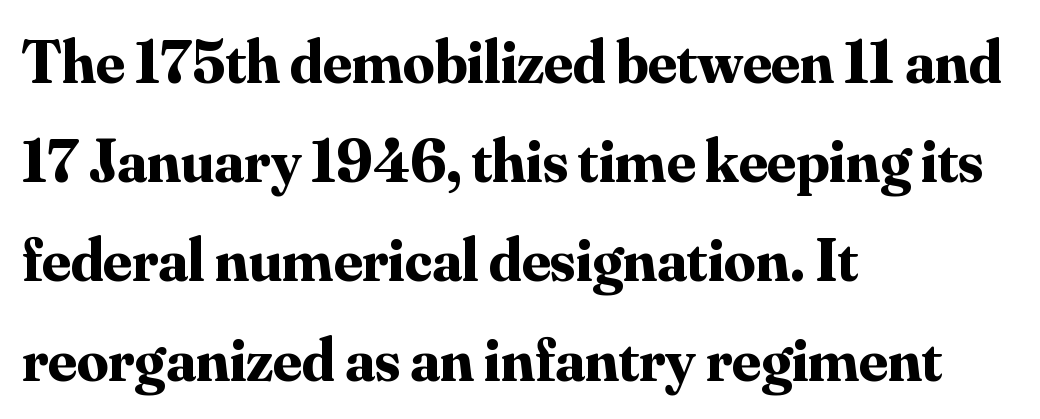
The image shows 62 px bold serif type, upright; set left-aligned, normal line spacing (1.6x), normal letter spacing, not underlined; medium stroke contrast and a small x-height.
